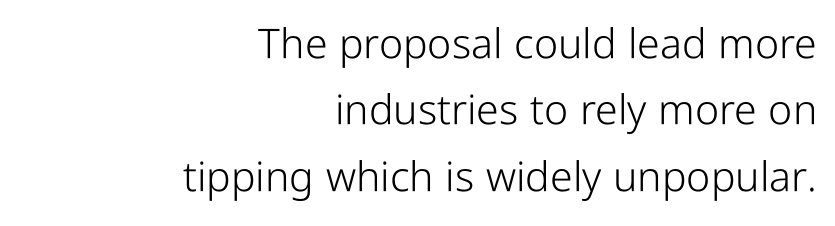
{"serif": "no", "italic": "no", "bold": "no", "weight": "light", "width": "condensed", "stroke_contrast": "low", "x_height": "medium", "monospaced": "no", "underline": "no", "align": "right", "line_spacing": "normal", "line_spacing_ratio": 1.62, "letter_spacing": "normal", "letter_spacing_em": 0.0, "glyph_px": 41}
